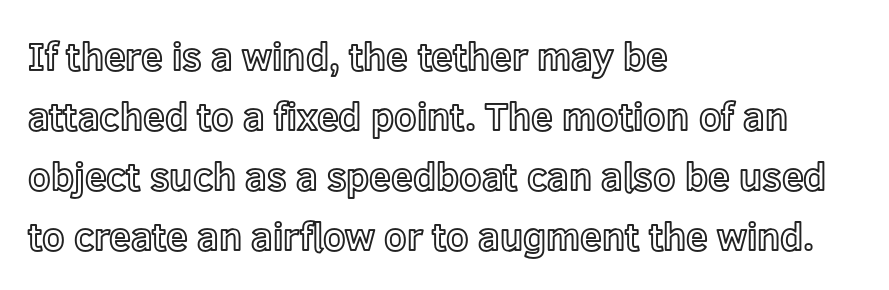
{"italic": "no", "width": "normal", "x_height": "medium", "monospaced": "no", "underline": "no", "align": "left", "line_spacing": "normal", "line_spacing_ratio": 1.54, "letter_spacing": "normal", "letter_spacing_em": 0.0, "glyph_px": 39}
